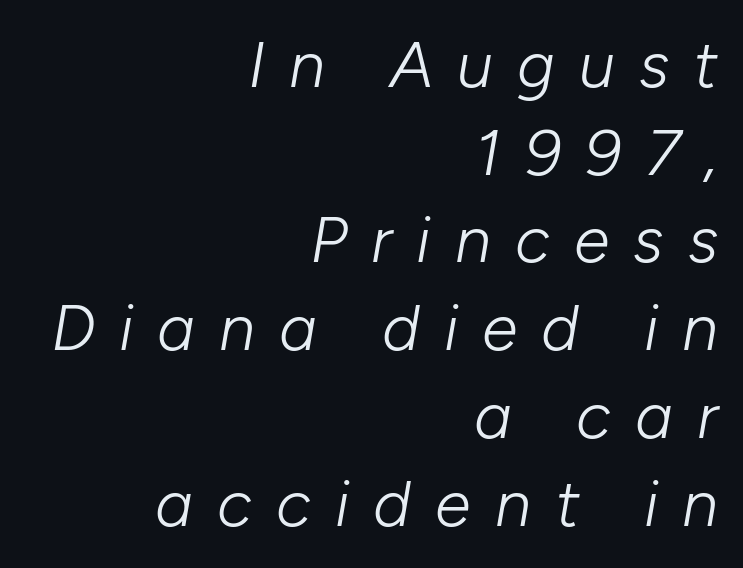
Style check: oblique. This rendering widens character spacing well past its baseline value. Beneath every word, the page is bare. Students, observe: this is what conventionally led text looks like.
